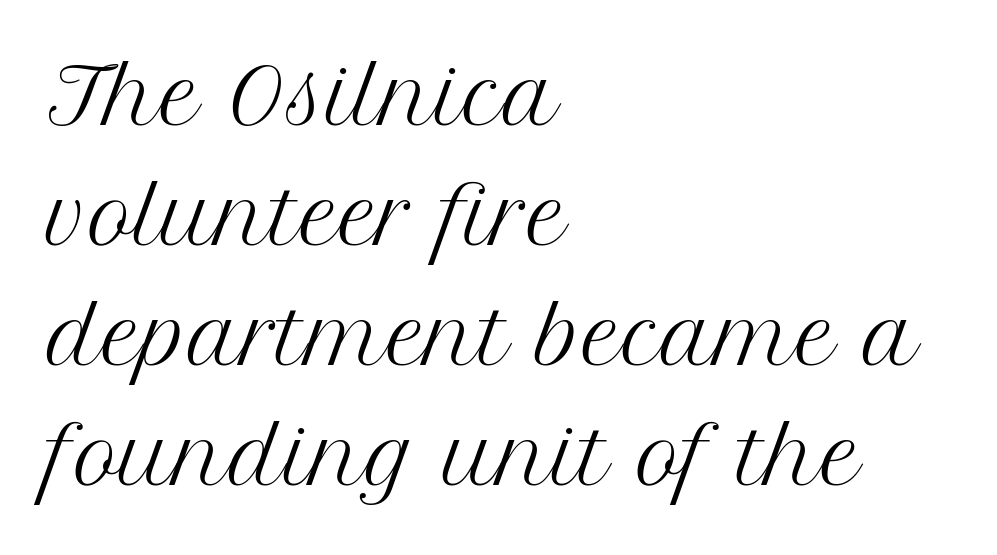
Q: Is the text bold? A: No.
Q: Is the text italic (slanted)? A: Yes.
Q: Is the text underlined? A: No.
Q: How is the paragraph aligned? A: Left-aligned.
Q: Is the spacing between letters normal or unusually wide? A: Normal.
Q: Is the spacing between lines tight, normal or loose? A: Normal.
Q: Width (condensed, normal, or wide)? A: Normal.
Q: Stroke contrast? A: Medium.
Q: x-height? A: Medium.
Q: Monospaced? A: No.
